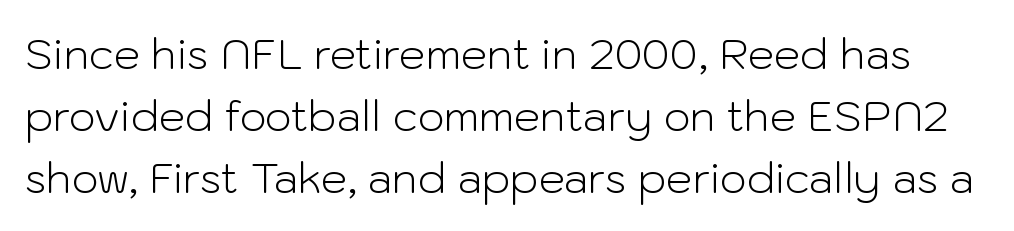
Q: Is the text bold? A: No.
Q: Is the text italic (slanted)? A: No, it is upright.
Q: Is the typeface a serif or a sans-serif typeface? A: Sans-serif.
Q: Is the text underlined? A: No.
Q: Is the spacing between letters normal or unusually wide? A: Normal.
Q: Is the spacing between lines tight, normal or loose? A: Normal.
Q: Width (condensed, normal, or wide)? A: Normal.
Q: Stroke contrast? A: Low.
Q: x-height? A: Medium.
Q: Monospaced? A: No.
